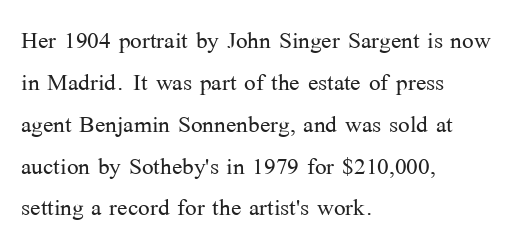
Q: Is the text bold? A: No.
Q: Is the text italic (slanted)? A: No, it is upright.
Q: Is the typeface a serif or a sans-serif typeface? A: Serif.
Q: Is the text underlined? A: No.
Q: How is the paragraph aligned? A: Left-aligned.
Q: Is the spacing between letters normal or unusually wide? A: Normal.
Q: Is the spacing between lines tight, normal or loose? A: Normal.
Q: Width (condensed, normal, or wide)? A: Normal.
Q: Stroke contrast? A: Medium.
Q: x-height? A: Medium.
Q: Monospaced? A: No.
